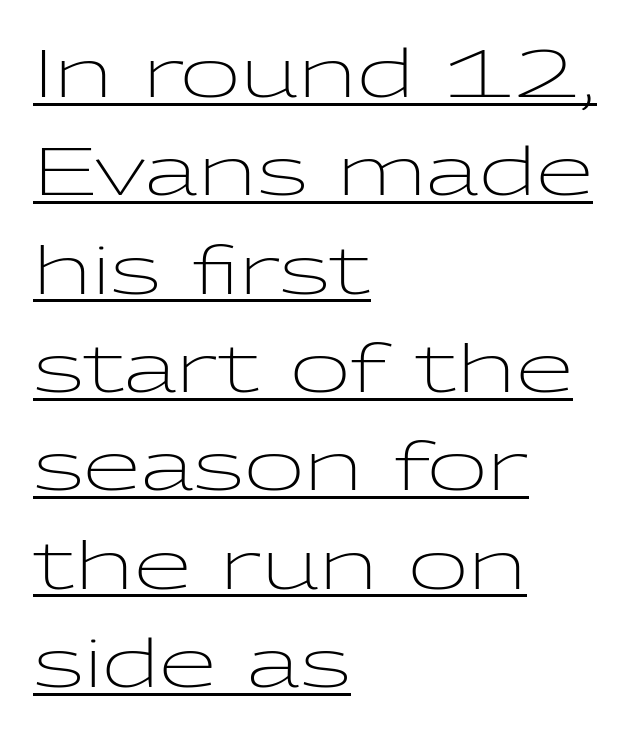
Q: Is the text bold? A: No.
Q: Is the text italic (slanted)? A: No, it is upright.
Q: Is the typeface a serif or a sans-serif typeface? A: Sans-serif.
Q: Is the text underlined? A: Yes.
Q: How is the paragraph aligned? A: Left-aligned.
Q: Is the spacing between letters normal or unusually wide? A: Normal.
Q: Is the spacing between lines tight, normal or loose? A: Normal.
Q: Width (condensed, normal, or wide)? A: Wide.
Q: Stroke contrast? A: Low.
Q: x-height? A: Medium.
Q: Monospaced? A: No.
